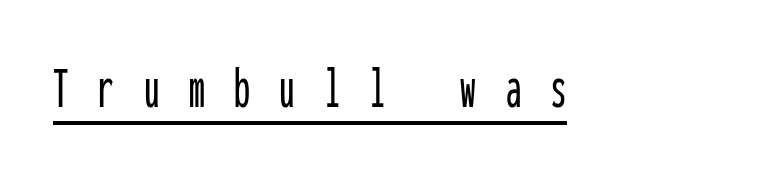
{"serif": "no", "italic": "no", "width": "condensed", "stroke_contrast": "low", "x_height": "medium", "monospaced": "yes", "underline": "yes", "letter_spacing": "wide", "letter_spacing_em": 0.48, "glyph_px": 62}
